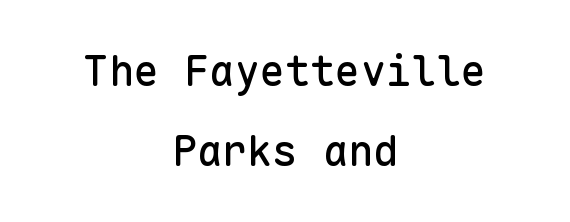
In terms of letterspacing, this is plain default setting. Horizontal bands of white between lines are thick stripes. The paragraph shown floats in the horizontal middle. If you drew a line through each stem, it would be perfectly vertical. Observe the absence of serifs on each vertical stroke in this sample. A clean baseline with only descenders dipping below it.
